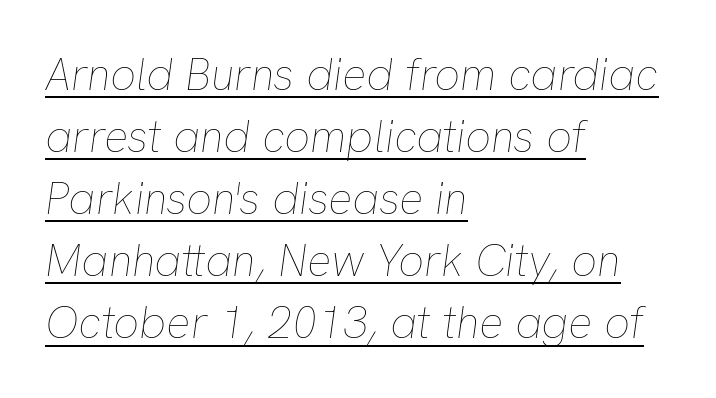
{"italic": "yes", "lean": "right", "slant_degrees": 8, "bold": "no", "weight": "thin", "width": "normal", "stroke_contrast": "low", "x_height": "medium", "monospaced": "no", "underline": "yes", "align": "left", "line_spacing": "normal", "line_spacing_ratio": 1.38, "letter_spacing": "normal", "letter_spacing_em": 0.0, "glyph_px": 45}
